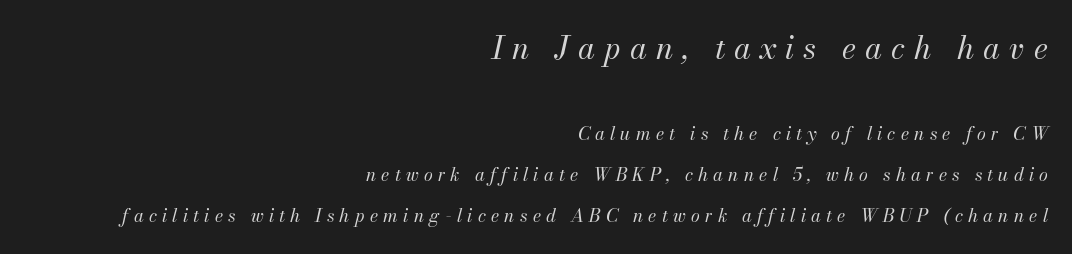
{"italic": "yes", "lean": "right", "slant_degrees": 13, "bold": "no", "weight": "regular", "width": "normal", "stroke_contrast": "medium", "x_height": "small", "monospaced": "no", "underline": "no", "align": "right", "line_spacing": "loose", "line_spacing_ratio": 2.27, "letter_spacing": "wide", "letter_spacing_em": 0.29, "larger_block": "first", "size_ratio": 1.72, "glyph_px": 31}
